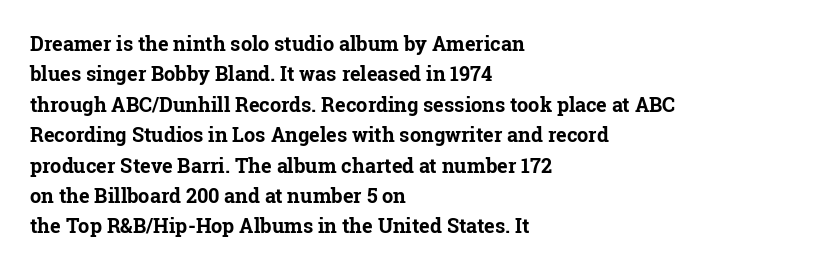
Heavy, bold letterforms. The rendering anchors every line to the left-hand side. The line-height multiplier appears to be the usual default. Style check: upright. There is no visible air inserted between adjacent glyphs. Descenders hang freely into open space.
